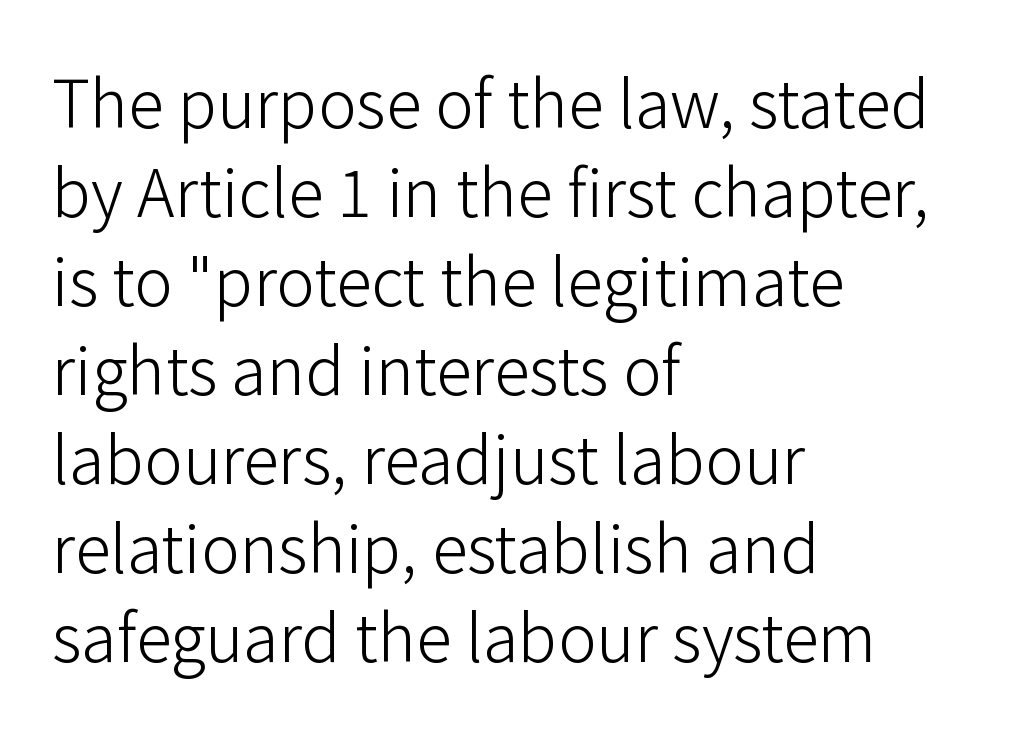
The gap between lines stays unmarked. Students, note that the glyphs here touch the page at normal intervals. Layout note: lines flush left. Are there feet on the stems? There aren't — it's a sans. Honestly, the row spacing looks completely unremarkable.
